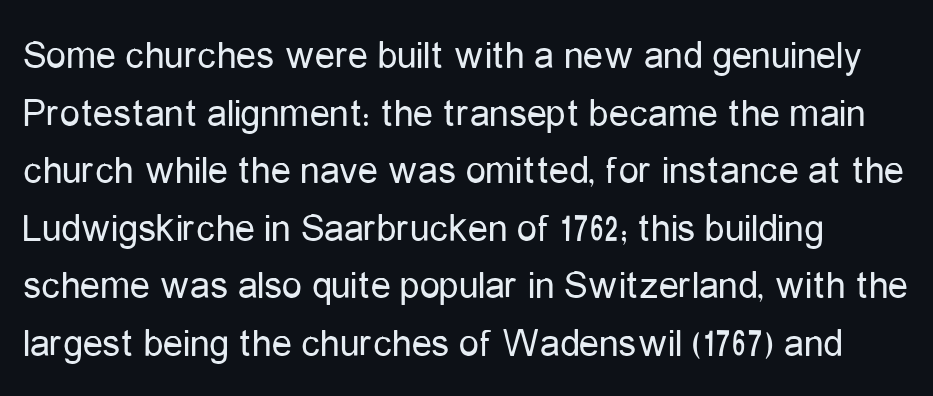
Regarding serifs, this sample does without them. Character widths vary here, with narrow letters taking less room than wide ones. The designer left line spacing at the default. You can tell it's not italic because the verticals are truly vertical.
